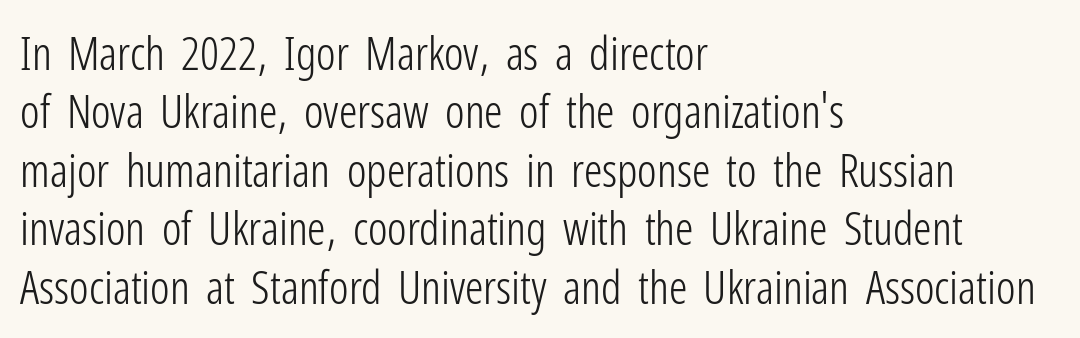
Q: Is the text bold? A: No.
Q: Is the text italic (slanted)? A: No, it is upright.
Q: Is the typeface a serif or a sans-serif typeface? A: Sans-serif.
Q: Is the text underlined? A: No.
Q: How is the paragraph aligned? A: Left-aligned.
Q: Is the spacing between letters normal or unusually wide? A: Normal.
Q: Is the spacing between lines tight, normal or loose? A: Normal.
Q: Width (condensed, normal, or wide)? A: Condensed.
Q: Stroke contrast? A: Low.
Q: x-height? A: Medium.
Q: Monospaced? A: No.
